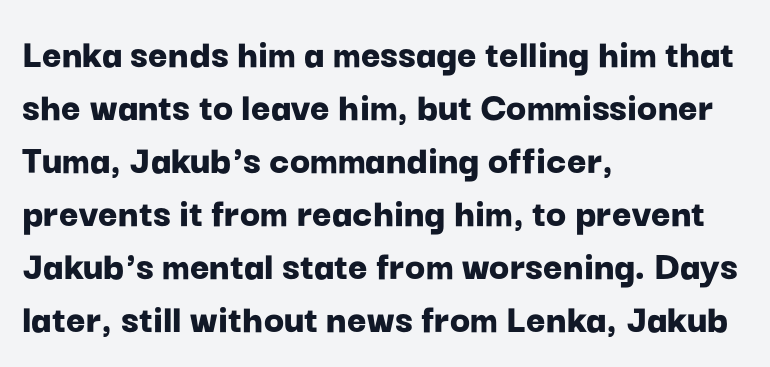
Q: Is the text bold? A: Yes.
Q: Is the text italic (slanted)? A: No, it is upright.
Q: Is the typeface a serif or a sans-serif typeface? A: Sans-serif.
Q: Is the text underlined? A: No.
Q: How is the paragraph aligned? A: Left-aligned.
Q: Is the spacing between letters normal or unusually wide? A: Normal.
Q: Is the spacing between lines tight, normal or loose? A: Normal.
Q: Width (condensed, normal, or wide)? A: Normal.
Q: Stroke contrast? A: Low.
Q: x-height? A: Medium.
Q: Monospaced? A: No.
